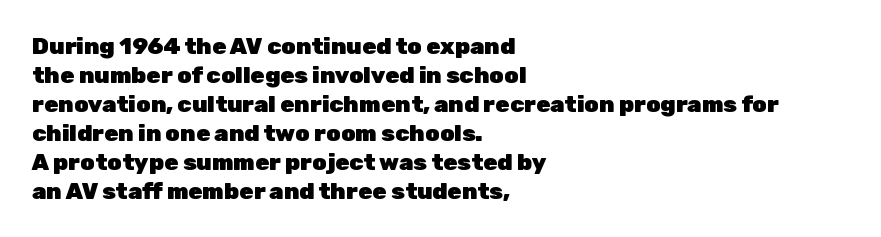
Q: Is the text bold? A: Yes.
Q: Is the text italic (slanted)? A: No, it is upright.
Q: Is the text underlined? A: No.
Q: How is the paragraph aligned? A: Left-aligned.
Q: Is the spacing between letters normal or unusually wide? A: Normal.
Q: Is the spacing between lines tight, normal or loose? A: Normal.
